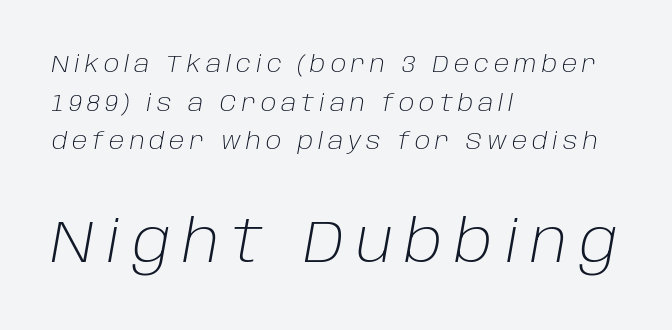
The image shows 59 px light type, italic (leaning right); set left-aligned, normal line spacing (1.61x), unusually wide letter spacing (+0.21 em), not underlined; the second (bottom) block is 2.46x larger; low stroke contrast and a large x-height.
